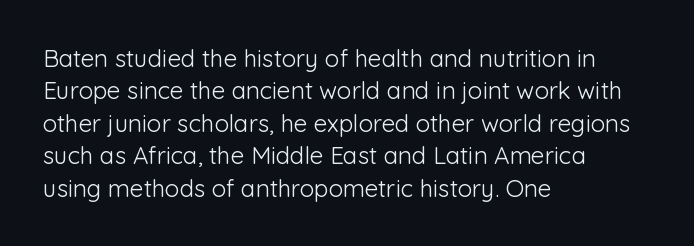
{"italic": "no", "bold": "no", "underline": "no", "align": "left", "line_spacing": "normal", "line_spacing_ratio": 1.35, "letter_spacing": "normal", "letter_spacing_em": 0.0, "glyph_px": 24}
